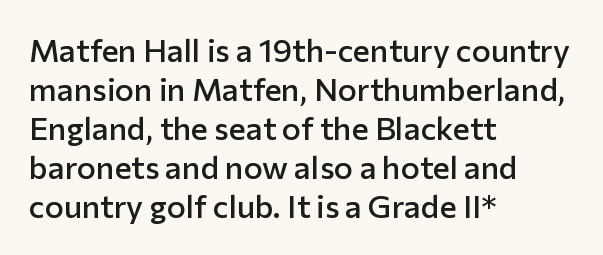
Q: Is the text bold? A: Semi-bold.
Q: Is the text italic (slanted)? A: No, it is upright.
Q: Is the typeface a serif or a sans-serif typeface? A: Sans-serif.
Q: Is the text underlined? A: No.
Q: How is the paragraph aligned? A: Left-aligned.
Q: Is the spacing between letters normal or unusually wide? A: Normal.
Q: Width (condensed, normal, or wide)? A: Normal.
Q: Stroke contrast? A: Low.
Q: x-height? A: Medium.
Q: Monospaced? A: No.
